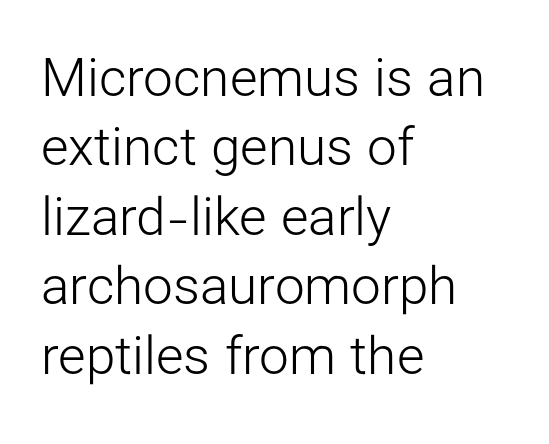
{"serif": "no", "italic": "no", "bold": "no", "weight": "light", "width": "normal", "stroke_contrast": "low", "x_height": "medium", "monospaced": "no", "underline": "no", "align": "left", "line_spacing": "normal", "line_spacing_ratio": 1.31, "letter_spacing": "normal", "letter_spacing_em": 0.0, "glyph_px": 53}
